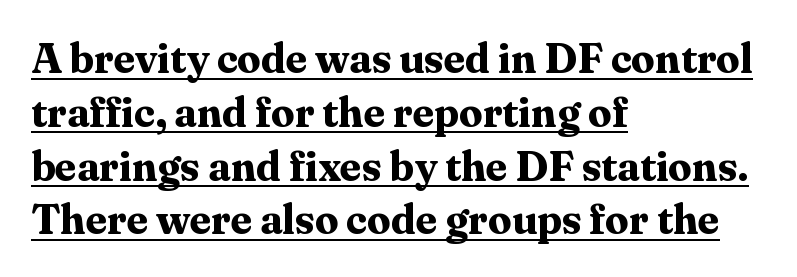
The glyphs have the mass of a bold cut. Inter-character spacing is left at the font's built-in metrics. Classification — serif. Posture: straight, roman, zero tilt.
